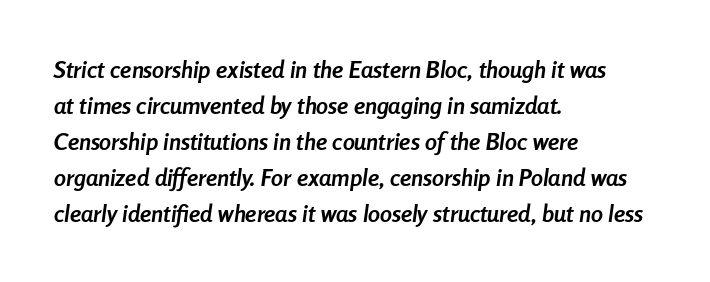
Q: Is the text bold? A: Yes.
Q: Is the text italic (slanted)? A: Yes, it leans right by about 8 degrees.
Q: Is the text underlined? A: No.
Q: How is the paragraph aligned? A: Left-aligned.
Q: Is the spacing between letters normal or unusually wide? A: Normal.
Q: Is the spacing between lines tight, normal or loose? A: Normal.
